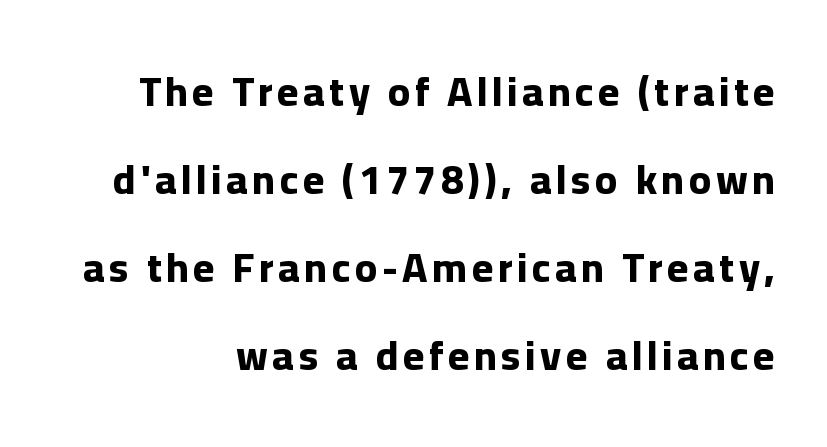
Q: Is the text bold? A: Yes.
Q: Is the text italic (slanted)? A: No, it is upright.
Q: Is the typeface a serif or a sans-serif typeface? A: Sans-serif.
Q: Is the text underlined? A: No.
Q: Is the spacing between lines tight, normal or loose? A: Loose.
Q: Width (condensed, normal, or wide)? A: Normal.
Q: Stroke contrast? A: Low.
Q: x-height? A: Medium.
Q: Monospaced? A: No.
